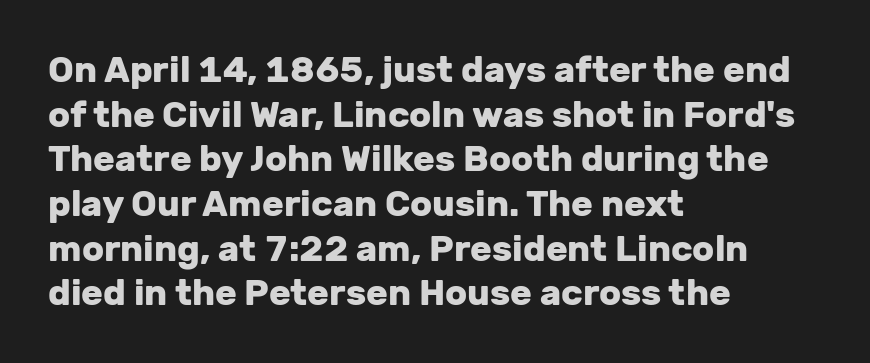
The image shows 36 px heavy sans-serif type, upright; set left-aligned, line spacing 1.24x, normal letter spacing, not underlined; low stroke contrast and a medium x-height.
